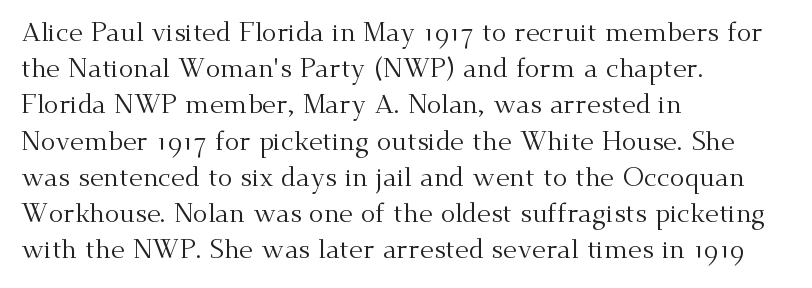
The image shows 27 px text type, upright; set left-aligned, normal line spacing (1.34x), normal letter spacing, not underlined.
